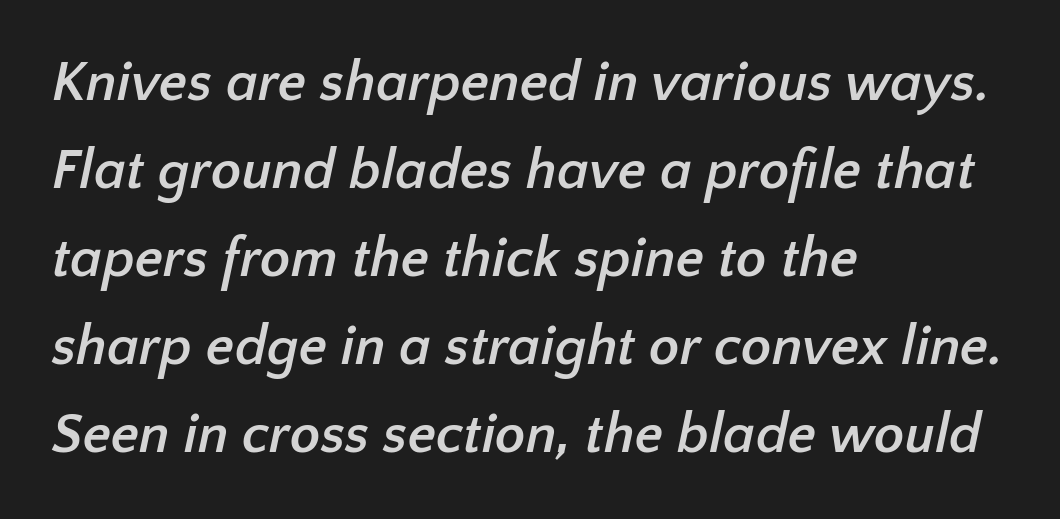
The image shows 56 px semibold sans-serif type; set left-aligned, normal line spacing (1.57x), normal letter spacing, not underlined; low stroke contrast and a medium x-height.
